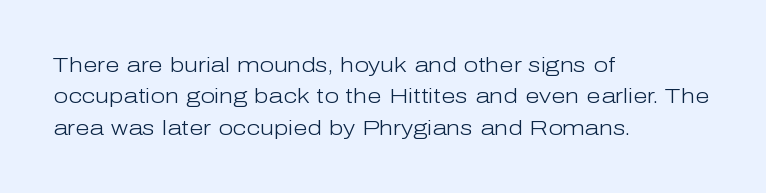
The image shows 21 px text type, upright; set left-aligned, normal line spacing (1.49x), normal letter spacing, not underlined.
